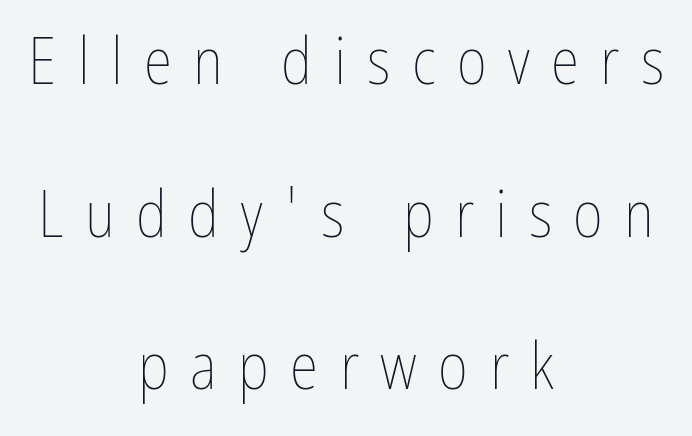
Q: Is the text bold? A: No.
Q: Is the text italic (slanted)? A: No, it is upright.
Q: Is the text underlined? A: No.
Q: How is the paragraph aligned? A: Centered.
Q: Is the spacing between letters normal or unusually wide? A: Unusually wide.
Q: Is the spacing between lines tight, normal or loose? A: Loose.
Q: Width (condensed, normal, or wide)? A: Condensed.
Q: Stroke contrast? A: Low.
Q: x-height? A: Medium.
Q: Monospaced? A: No.
